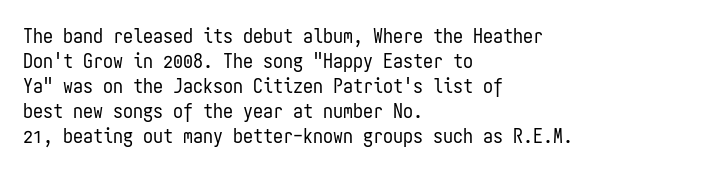
Underline: absent. These glyphs show unthickened strokes, regular width or finer. The leading is moderate, giving the passage an even texture. Upright lettering throughout.
